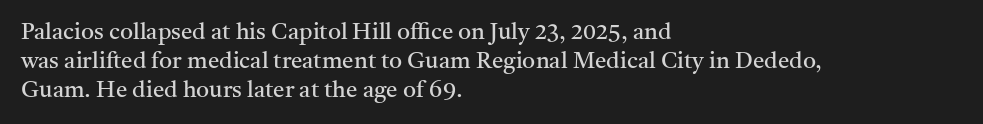
Q: Is the text bold? A: No.
Q: Is the text italic (slanted)? A: No, it is upright.
Q: Is the text underlined? A: No.
Q: How is the paragraph aligned? A: Left-aligned.
Q: Is the spacing between letters normal or unusually wide? A: Normal.
Q: Is the spacing between lines tight, normal or loose? A: Normal.
